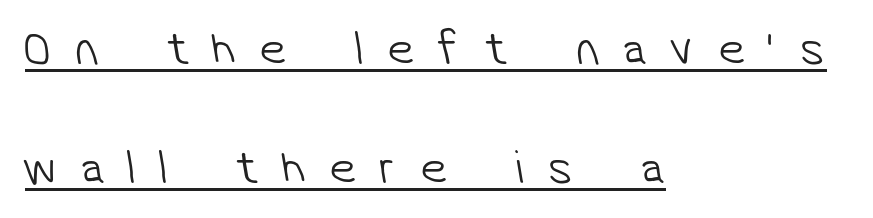
The image shows 48 px light sans-serif type; set left-aligned, loose line spacing (2.47x), unusually wide letter spacing (+0.49 em), underlined; low stroke contrast and a medium x-height.
